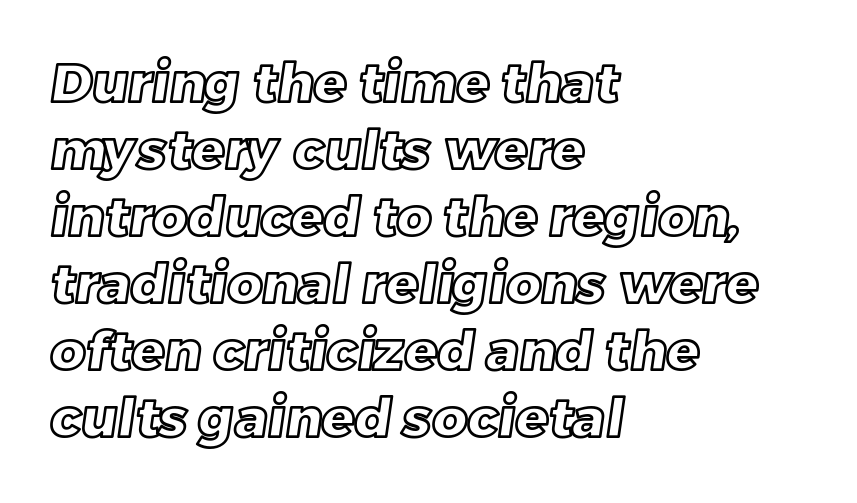
The image shows 54 px text type; set left-aligned, line spacing 1.24x, normal letter spacing, not underlined; a large x-height.
